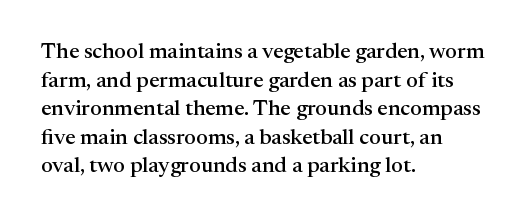
A normal amount of white space separates one row of letters from the next. Unmarked baselines from the first word to the last. These lines were composed using upright roman letters. Compared with typical body copy, the letter spacing here is the same. Line beginnings align vertically; line endings do not.
